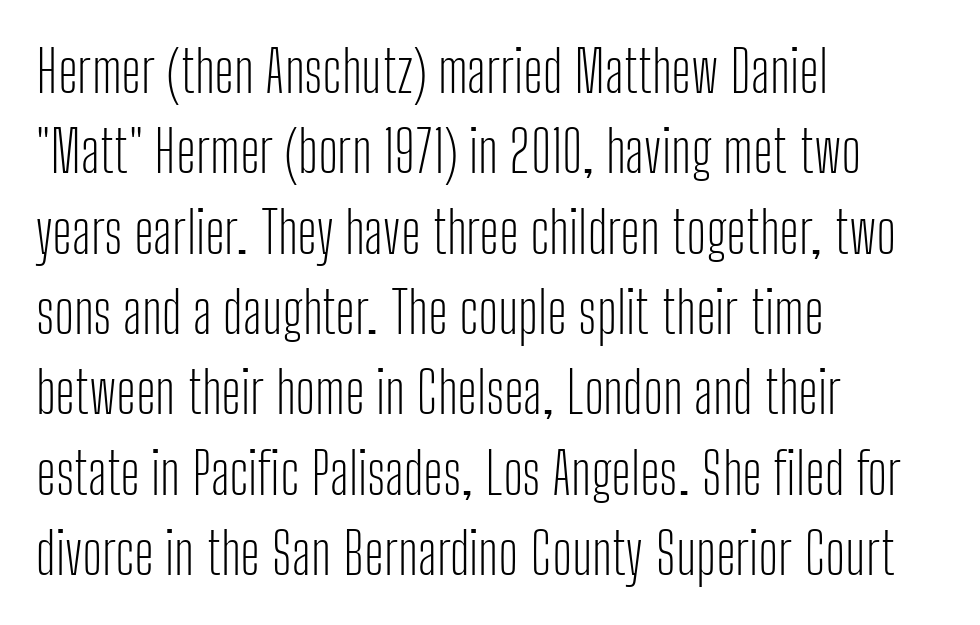
{"serif": "no", "italic": "no", "bold": "no", "weight": "light", "width": "condensed", "stroke_contrast": "low", "x_height": "medium", "monospaced": "no", "underline": "no", "align": "left", "line_spacing": "normal", "line_spacing_ratio": 1.41, "letter_spacing": "normal", "letter_spacing_em": 0.0, "glyph_px": 57}
